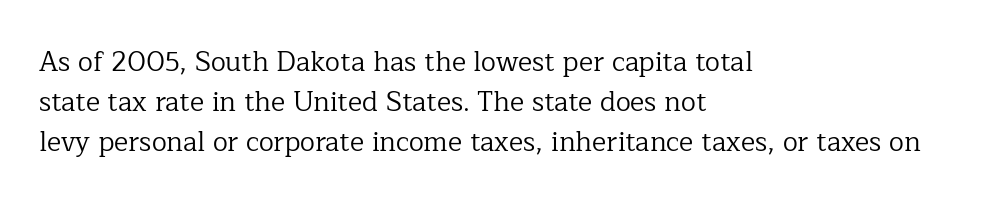
Q: Is the text bold? A: No.
Q: Is the text italic (slanted)? A: No, it is upright.
Q: Is the text underlined? A: No.
Q: How is the paragraph aligned? A: Left-aligned.
Q: Is the spacing between letters normal or unusually wide? A: Normal.
Q: Is the spacing between lines tight, normal or loose? A: Normal.
